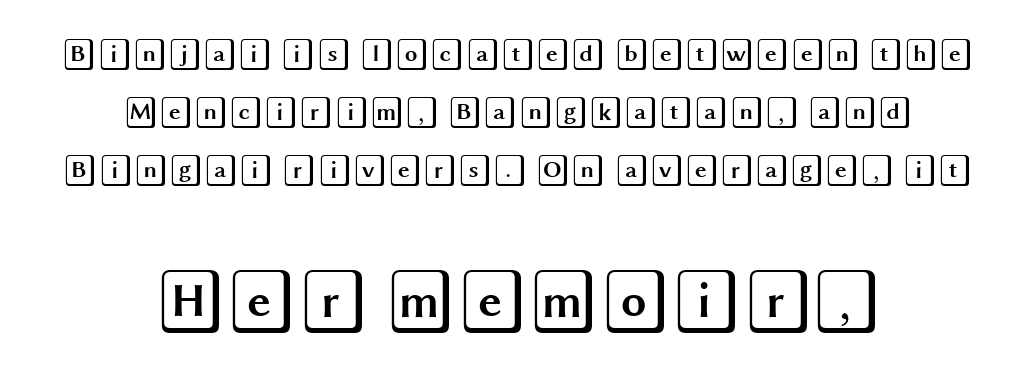
Compare the two chunks: the lower has the greater cap height. Short note: letters normally spaced. Style check: upright. This rendering features lettering with no underline. The paragraph has two soft edges and a firm central axis.
